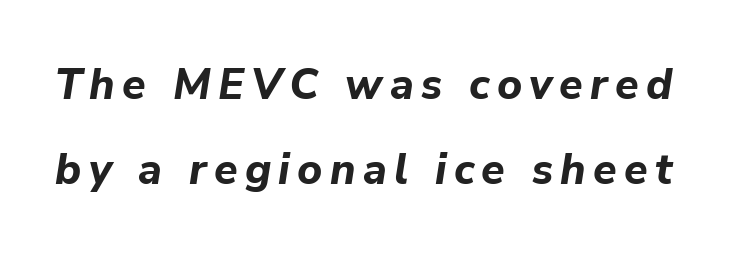
Whoever set this chose breathing room over compactness in the vertical rhythm. Underlining? Definitely not there. The text carries the slant typical of an italic or oblique font. Each letter keeps its own natural width here, so spacing adapts to shape.
